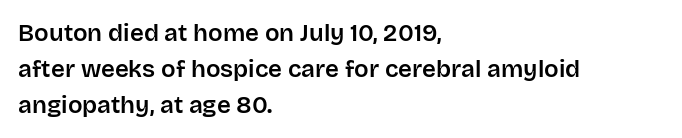
Q: Is the text italic (slanted)? A: No, it is upright.
Q: Is the text underlined? A: No.
Q: How is the paragraph aligned? A: Left-aligned.
Q: Is the spacing between letters normal or unusually wide? A: Normal.
Q: Is the spacing between lines tight, normal or loose? A: Normal.
